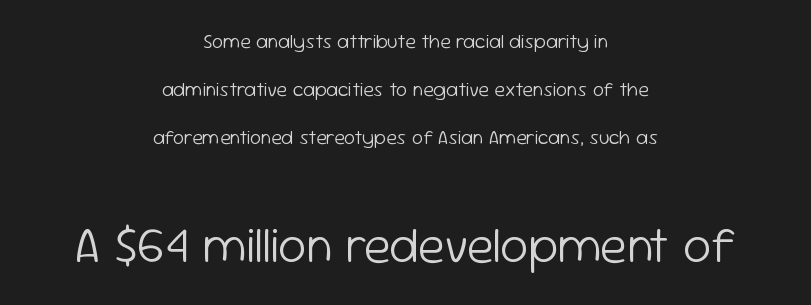
{"serif": "no", "italic": "no", "bold": "no", "weight": "light", "width": "normal", "stroke_contrast": "low", "x_height": "medium", "monospaced": "no", "underline": "no", "align": "center", "line_spacing": "loose", "line_spacing_ratio": 2.4, "letter_spacing": "normal", "letter_spacing_em": 0.0, "larger_block": "second", "size_ratio": 2.5, "glyph_px": 50}
